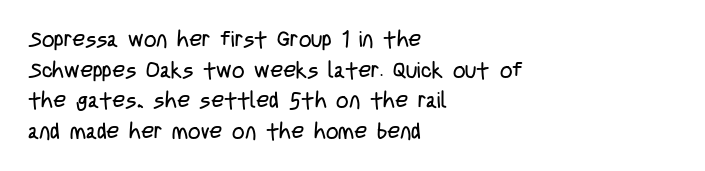
The image shows 22 px text type, upright; set left-aligned, normal line spacing (1.39x), normal letter spacing, not underlined.
